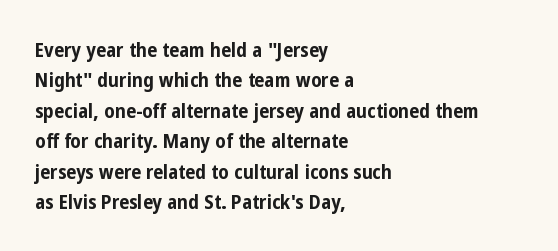
Q: Is the text bold? A: Yes.
Q: Is the text italic (slanted)? A: No, it is upright.
Q: Is the text underlined? A: No.
Q: How is the paragraph aligned? A: Left-aligned.
Q: Is the spacing between letters normal or unusually wide? A: Normal.
Q: Is the spacing between lines tight, normal or loose? A: Normal.
